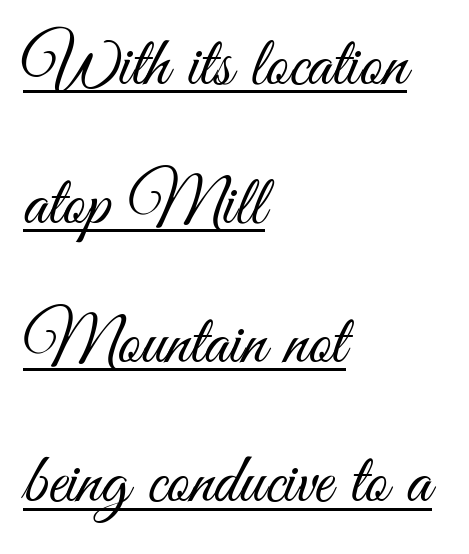
Q: Is the text bold? A: No.
Q: Is the text italic (slanted)? A: Yes.
Q: Is the typeface a serif or a sans-serif typeface? A: Sans-serif.
Q: Is the text underlined? A: Yes.
Q: How is the paragraph aligned? A: Left-aligned.
Q: Is the spacing between letters normal or unusually wide? A: Normal.
Q: Is the spacing between lines tight, normal or loose? A: Loose.
Q: Width (condensed, normal, or wide)? A: Condensed.
Q: Stroke contrast? A: Medium.
Q: x-height? A: Small.
Q: Monospaced? A: No.
